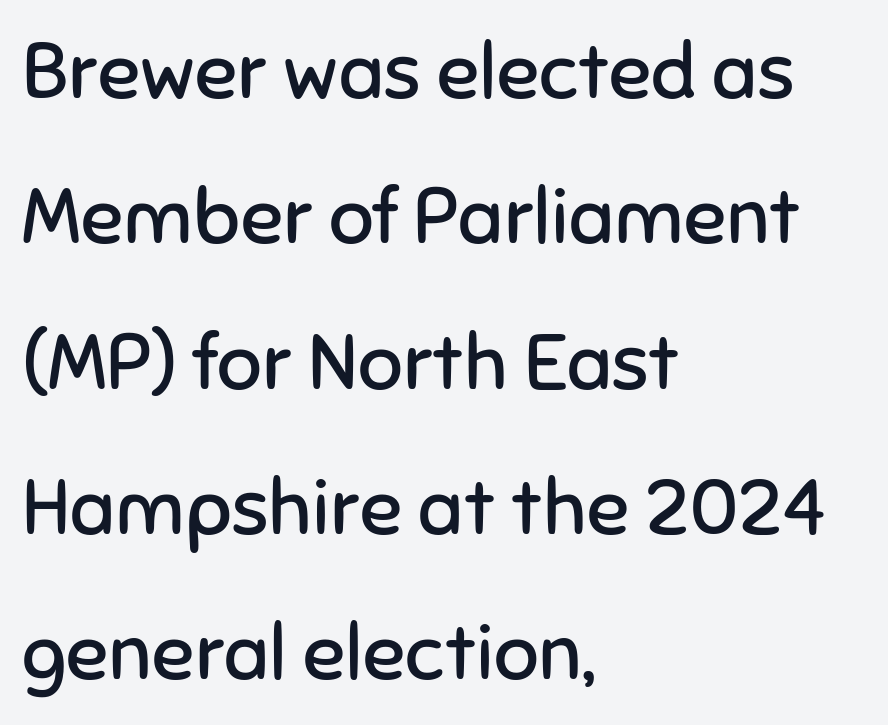
{"serif": "no", "italic": "no", "bold": "no", "weight": "regular", "width": "normal", "stroke_contrast": "low", "x_height": "medium", "monospaced": "no", "underline": "no", "align": "left", "line_spacing_ratio": 1.84, "letter_spacing": "normal", "letter_spacing_em": 0.0, "glyph_px": 79}
